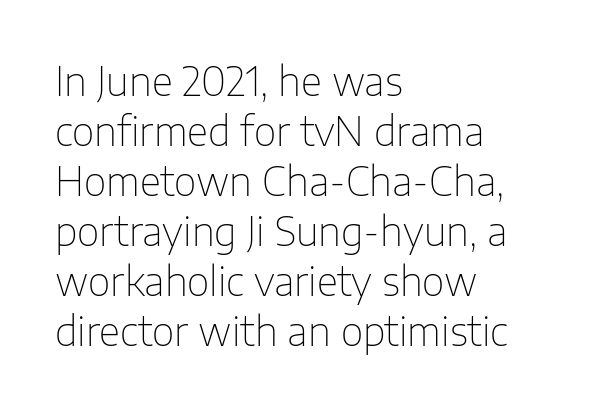
This sample has the flowing, uneven cadence of proportional lettering. The font family rendered here belongs to the sans-serif group. Posture: straight, roman, zero tilt. Line beginnings align vertically; line endings do not. A normal amount of white space separates one row of letters from the next. Nobody drew a line under any word here.
